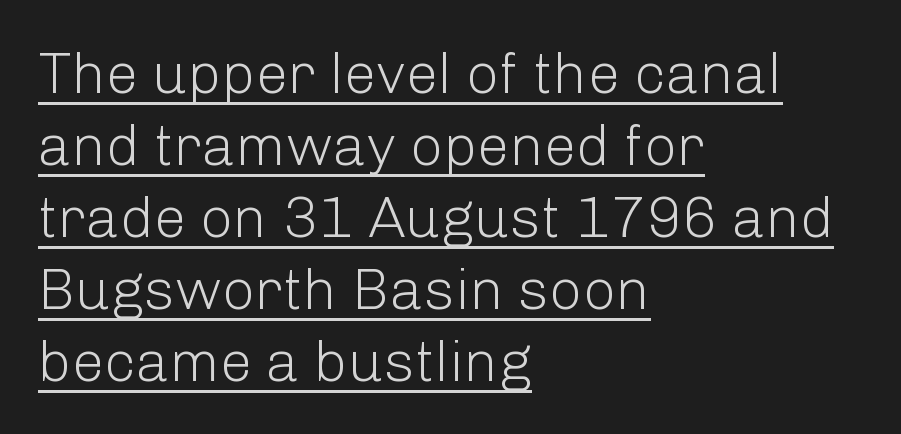
{"serif": "no", "italic": "no", "bold": "no", "weight": "light", "width": "normal", "stroke_contrast": "low", "x_height": "medium", "monospaced": "no", "underline": "yes", "align": "left", "line_spacing_ratio": 1.24, "letter_spacing": "normal", "letter_spacing_em": 0.0, "glyph_px": 58}
